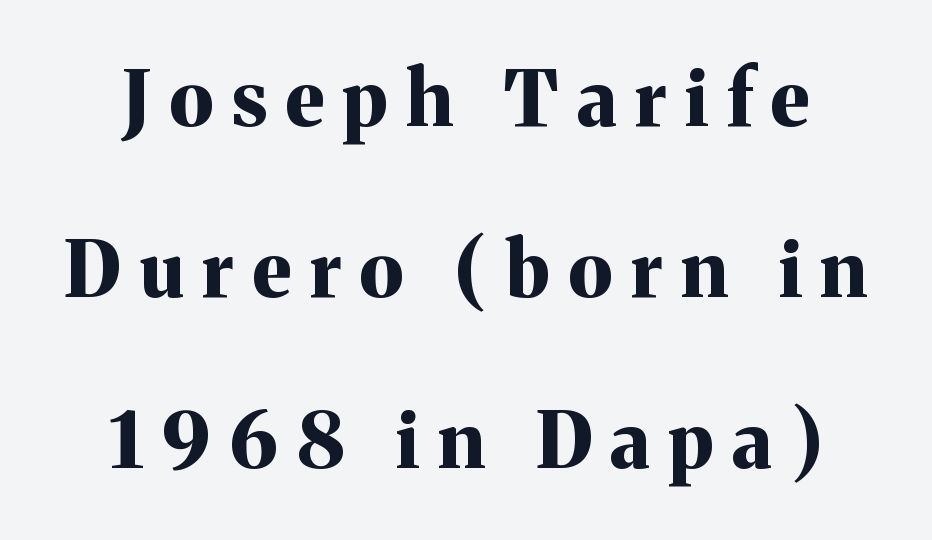
{"serif": "yes", "italic": "no", "bold": "yes", "weight": "bold", "width": "normal", "stroke_contrast": "medium", "x_height": "medium", "monospaced": "no", "underline": "no", "line_spacing": "loose", "line_spacing_ratio": 2.22, "letter_spacing": "wide", "letter_spacing_em": 0.24, "glyph_px": 77}
